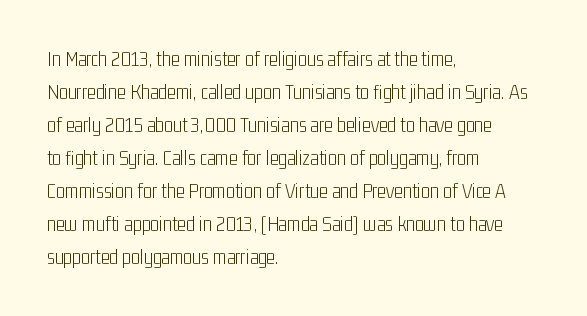
Q: Is the text bold? A: No.
Q: Is the text italic (slanted)? A: No, it is upright.
Q: Is the text underlined? A: No.
Q: How is the paragraph aligned? A: Left-aligned.
Q: Is the spacing between letters normal or unusually wide? A: Normal.
Q: Is the spacing between lines tight, normal or loose? A: Normal.
